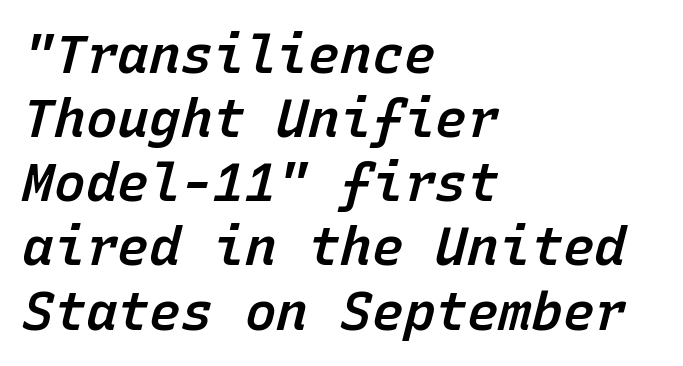
A clean baseline with only descenders dipping below it. Note the uniform advance width — an 'i' takes as much space as an 'm'. In CSS terms this would be text-align: left. An italicized treatment has been applied to the whole sample. No extra tracking has been applied to these lines. The rendering uses a semibold face; strokes are thickened but not to full bold.
